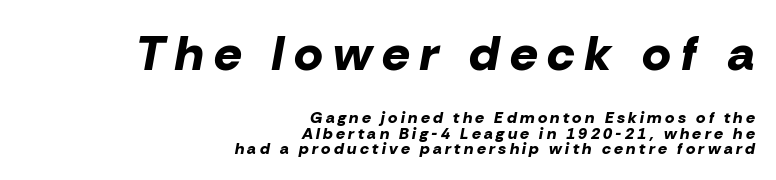
{"italic": "yes", "lean": "right", "slant_degrees": 10, "bold": "yes", "weight": "bold", "width": "normal", "stroke_contrast": "low", "x_height": "medium", "monospaced": "no", "underline": "no", "align": "right", "line_spacing": "tight", "line_spacing_ratio": 0.96, "letter_spacing": "wide", "letter_spacing_em": 0.21, "larger_block": "first", "size_ratio": 3.06, "glyph_px": 49}
